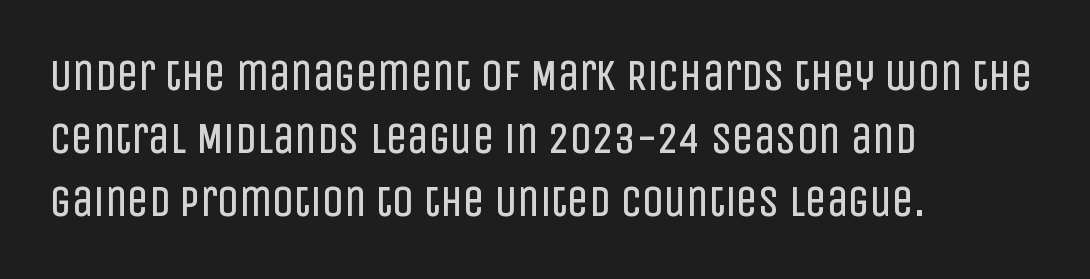
The image shows 43 px regular-weight, condensed sans-serif type, upright; set left-aligned, normal line spacing (1.47x), normal letter spacing, not underlined; low stroke contrast and a large x-height.
